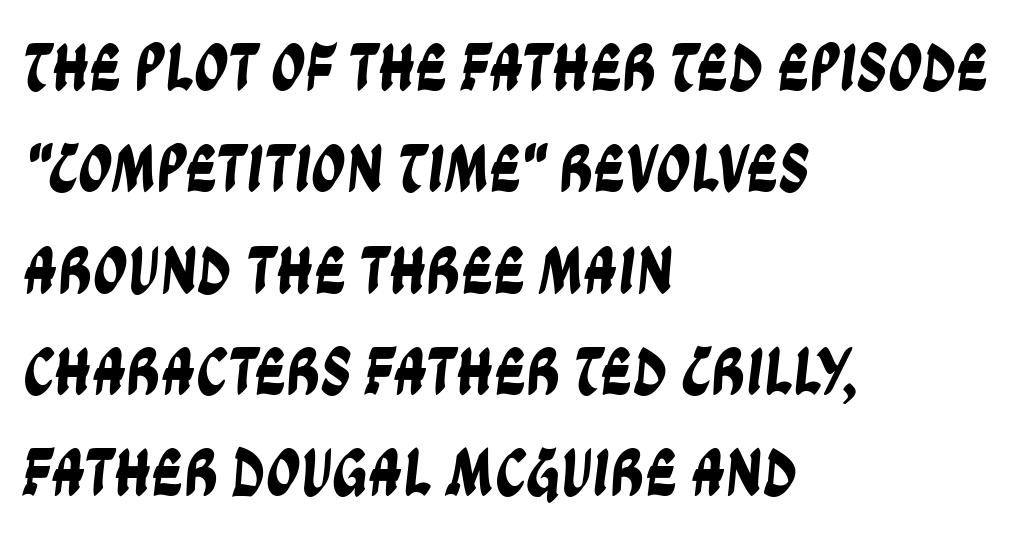
Glance below the letters and you will spot only blank space. The text was rendered using a sans face with plain stroke endings. Line beginnings align vertically; line endings do not. The gaps between neighbouring characters are ordinary and unremarkable.
